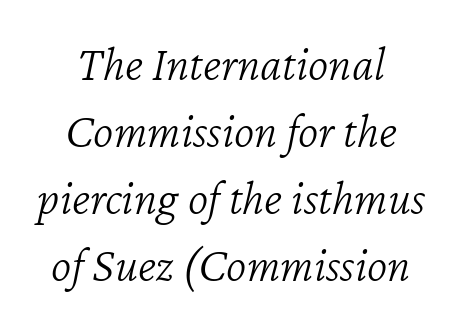
{"italic": "yes", "lean": "right", "slant_degrees": 12, "bold": "no", "weight": "light", "width": "normal", "stroke_contrast": "low", "x_height": "medium", "monospaced": "no", "underline": "no", "line_spacing": "normal", "line_spacing_ratio": 1.37, "letter_spacing": "normal", "letter_spacing_em": 0.0, "glyph_px": 49}
